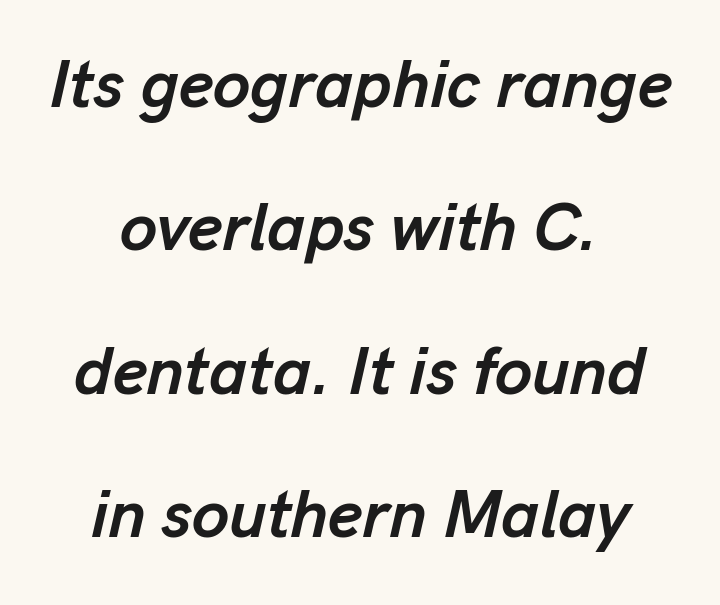
Students, this is bold: see how much ink each stroke carries. Varying glyph widths throughout — classic text-font behaviour. There's an unmistakable incline to the writing here. Underline: absent.
